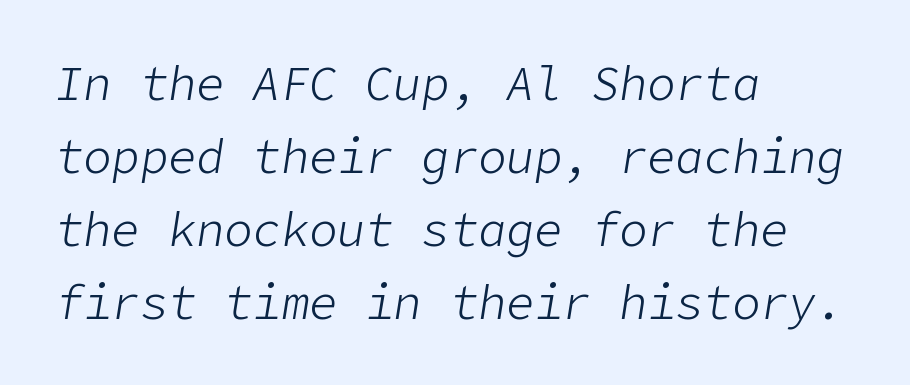
Q: Is the text bold? A: No.
Q: Is the text italic (slanted)? A: Yes, it leans right by about 9 degrees.
Q: Is the text underlined? A: No.
Q: How is the paragraph aligned? A: Left-aligned.
Q: Is the spacing between letters normal or unusually wide? A: Normal.
Q: Is the spacing between lines tight, normal or loose? A: Normal.
Q: Width (condensed, normal, or wide)? A: Normal.
Q: Stroke contrast? A: Low.
Q: x-height? A: Medium.
